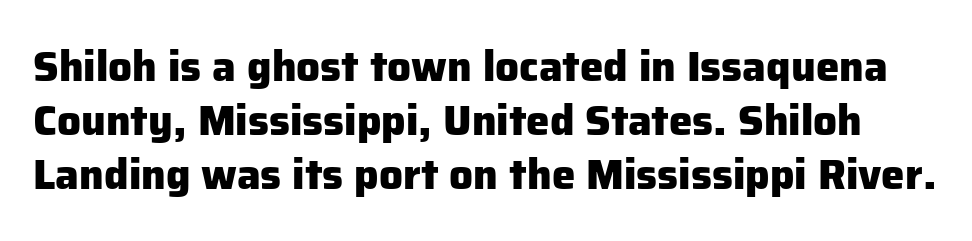
Q: Is the text bold? A: Yes.
Q: Is the text italic (slanted)? A: No, it is upright.
Q: Is the typeface a serif or a sans-serif typeface? A: Sans-serif.
Q: Is the text underlined? A: No.
Q: Is the spacing between letters normal or unusually wide? A: Normal.
Q: Is the spacing between lines tight, normal or loose? A: Normal.
Q: Width (condensed, normal, or wide)? A: Normal.
Q: Stroke contrast? A: Low.
Q: x-height? A: Medium.
Q: Monospaced? A: No.
